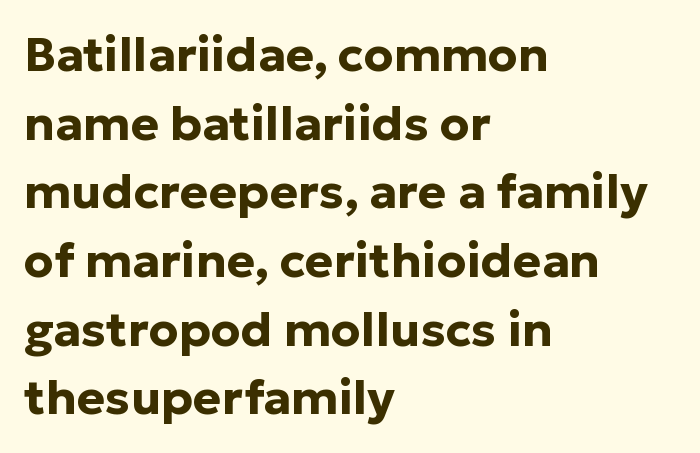
{"serif": "no", "italic": "no", "bold": "yes", "weight": "bold", "width": "normal", "stroke_contrast": "low", "x_height": "medium", "monospaced": "no", "underline": "no", "align": "left", "line_spacing": "normal", "line_spacing_ratio": 1.43, "letter_spacing": "normal", "letter_spacing_em": 0.0, "glyph_px": 48}
